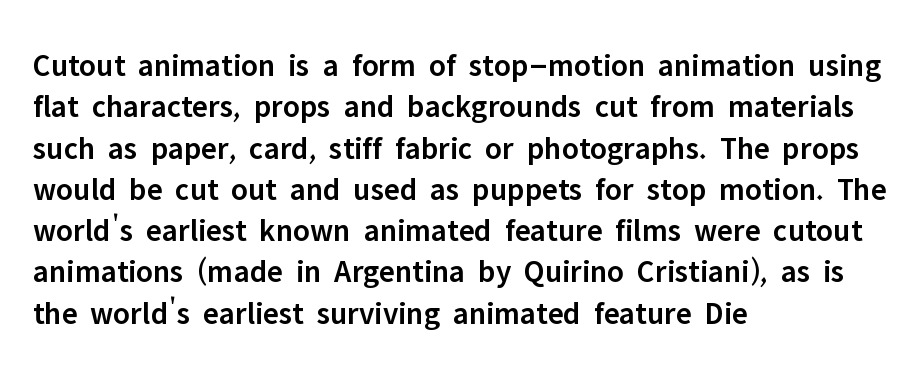
Q: Is the text bold? A: Semi-bold.
Q: Is the text italic (slanted)? A: No, it is upright.
Q: Is the typeface a serif or a sans-serif typeface? A: Sans-serif.
Q: Is the text underlined? A: No.
Q: How is the paragraph aligned? A: Left-aligned.
Q: Is the spacing between letters normal or unusually wide? A: Normal.
Q: Is the spacing between lines tight, normal or loose? A: Normal.
Q: Width (condensed, normal, or wide)? A: Normal.
Q: Stroke contrast? A: Low.
Q: x-height? A: Medium.
Q: Monospaced? A: No.
